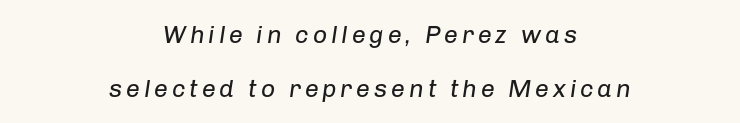
The typeface has the unassuming heft of standard copy or less. Just letters on the line, the space beneath them empty. Where is the straight margin? There isn't one; the lines are centered. The rendering applies a slant to the glyphs.
